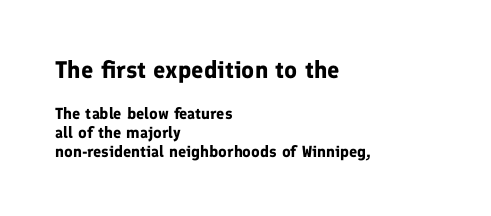
The image shows 24 px bold type, upright; set left-aligned, line spacing 1.19x, normal letter spacing, not underlined; the first (top) block is 1.5x larger.
